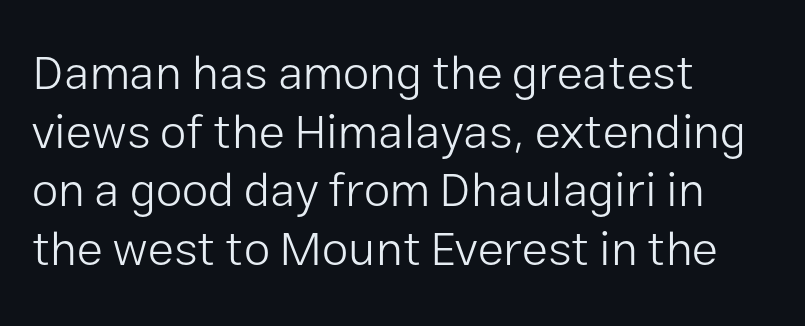
{"serif": "no", "italic": "no", "bold": "no", "weight": "light", "width": "normal", "stroke_contrast": "low", "x_height": "medium", "monospaced": "no", "underline": "no", "align": "left", "line_spacing_ratio": 1.22, "letter_spacing": "normal", "letter_spacing_em": 0.0, "glyph_px": 48}
